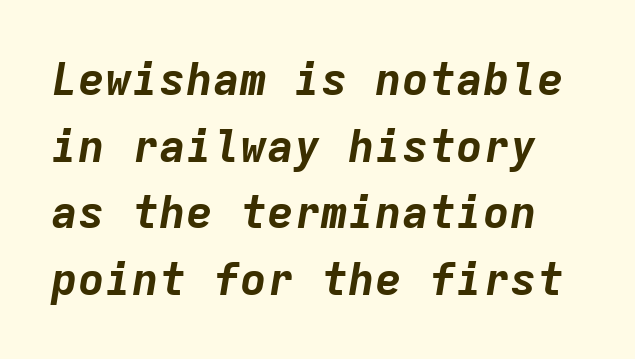
{"italic": "yes", "lean": "right", "slant_degrees": 9, "bold": "yes", "weight": "bold", "width": "normal", "stroke_contrast": "low", "x_height": "medium", "monospaced": "yes", "underline": "no", "line_spacing": "normal", "line_spacing_ratio": 1.48, "letter_spacing": "normal", "letter_spacing_em": 0.0, "glyph_px": 45}
